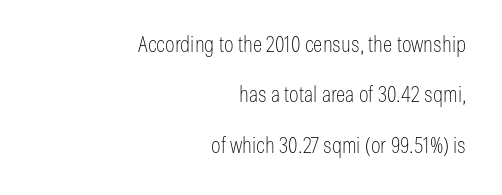
Do the letters lean? They stand straight. The letters look calm and open, with moderate or lighter stems. The letterforms sit shoulder to shoulder at normal distance. Check under the words: just untouched page. The passage shown stacks its lines with a broad gap.
